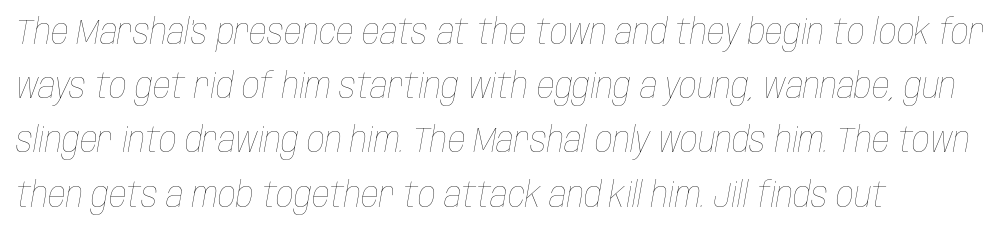
Q: Is the text bold? A: No.
Q: Is the text italic (slanted)? A: Yes, it leans right by about 10 degrees.
Q: Is the text underlined? A: No.
Q: How is the paragraph aligned? A: Left-aligned.
Q: Is the spacing between letters normal or unusually wide? A: Normal.
Q: Is the spacing between lines tight, normal or loose? A: Normal.
Q: Width (condensed, normal, or wide)? A: Condensed.
Q: Stroke contrast? A: Low.
Q: x-height? A: Large.
Q: Monospaced? A: No.
